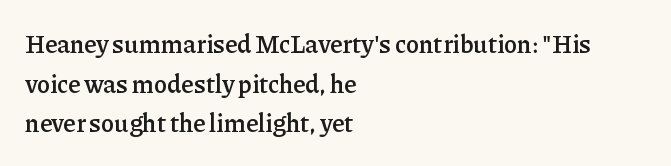
Q: Is the text bold? A: Semi-bold.
Q: Is the text italic (slanted)? A: No, it is upright.
Q: Is the text underlined? A: No.
Q: How is the paragraph aligned? A: Left-aligned.
Q: Is the spacing between letters normal or unusually wide? A: Normal.
Q: Is the spacing between lines tight, normal or loose? A: Normal.
